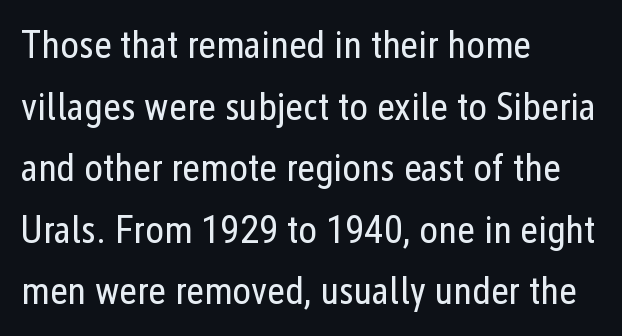
Q: Is the text bold? A: No.
Q: Is the text italic (slanted)? A: No, it is upright.
Q: Is the typeface a serif or a sans-serif typeface? A: Sans-serif.
Q: Is the text underlined? A: No.
Q: How is the paragraph aligned? A: Left-aligned.
Q: Is the spacing between letters normal or unusually wide? A: Normal.
Q: Is the spacing between lines tight, normal or loose? A: Normal.
Q: Width (condensed, normal, or wide)? A: Condensed.
Q: Stroke contrast? A: Low.
Q: x-height? A: Medium.
Q: Monospaced? A: No.
